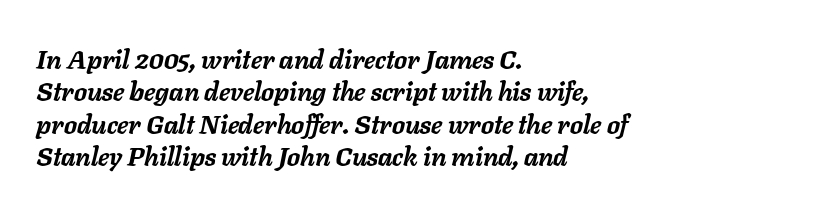
The image shows 26 px bold type, italic (leaning right); set left-aligned, normal line spacing (1.25x), normal letter spacing, not underlined.
